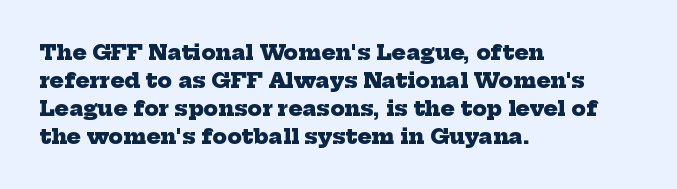
Q: Is the text bold? A: Yes.
Q: Is the text underlined? A: No.
Q: How is the paragraph aligned? A: Left-aligned.
Q: Is the spacing between letters normal or unusually wide? A: Normal.
Q: Is the spacing between lines tight, normal or loose? A: Normal.
